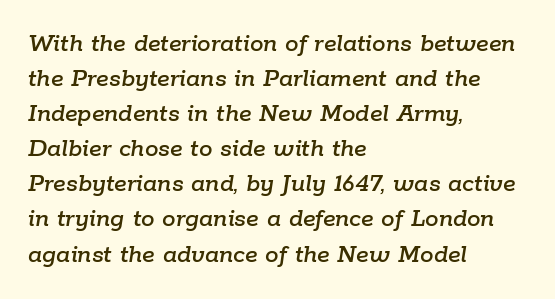
The image shows 27 px text type, italic (leaning right); set left-aligned, normal line spacing (1.3x), normal letter spacing, not underlined.
